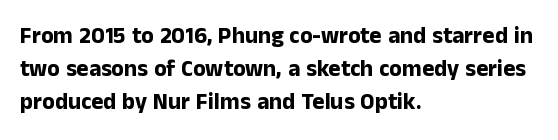
{"italic": "no", "bold": "yes", "underline": "no", "align": "left", "line_spacing": "normal", "line_spacing_ratio": 1.44, "letter_spacing": "normal", "letter_spacing_em": 0.0, "glyph_px": 23}
